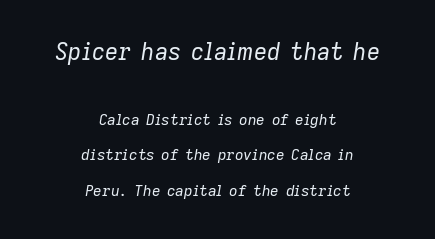
{"italic": "yes", "lean": "right", "slant_degrees": 9, "bold": "no", "underline": "no", "align": "center", "line_spacing": "loose", "line_spacing_ratio": 2.37, "letter_spacing": "normal", "letter_spacing_em": 0.0, "larger_block": "first", "size_ratio": 1.53, "glyph_px": 23}
